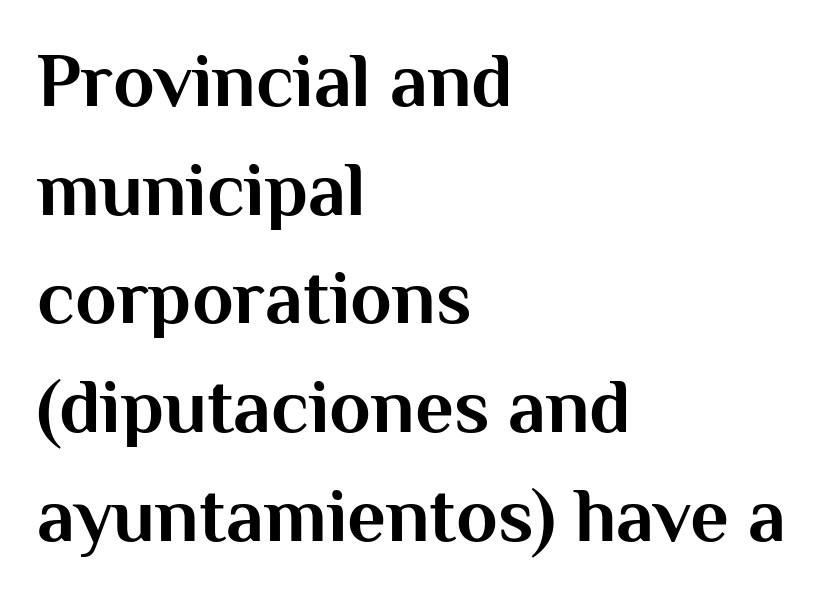
{"serif": "no", "italic": "no", "bold": "yes", "weight": "bold", "width": "normal", "stroke_contrast": "medium", "x_height": "medium", "monospaced": "no", "underline": "no", "align": "left", "line_spacing": "normal", "line_spacing_ratio": 1.43, "letter_spacing": "normal", "letter_spacing_em": 0.0, "glyph_px": 76}
